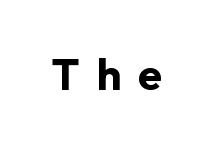
Q: Is the text bold? A: Yes.
Q: Is the text italic (slanted)? A: No, it is upright.
Q: Is the typeface a serif or a sans-serif typeface? A: Sans-serif.
Q: Is the text underlined? A: No.
Q: Is the spacing between letters normal or unusually wide? A: Unusually wide.
Q: Width (condensed, normal, or wide)? A: Normal.
Q: Stroke contrast? A: Low.
Q: x-height? A: Medium.
Q: Monospaced? A: No.
